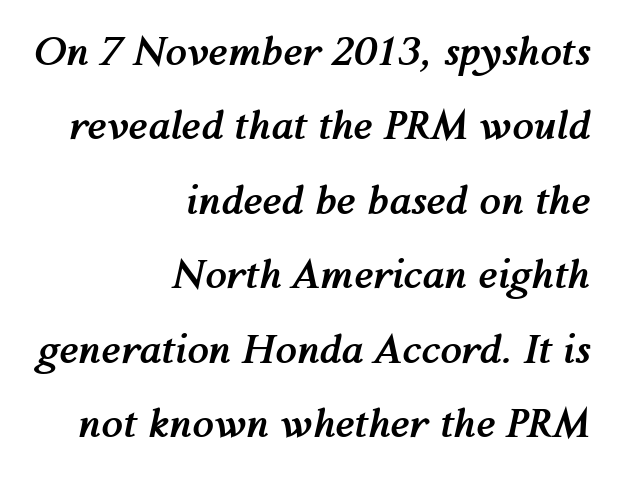
The image shows 39 px semibold type, italic (leaning right); set right-aligned, loose line spacing (1.91x), normal letter spacing, not underlined; medium stroke contrast and a medium x-height.
